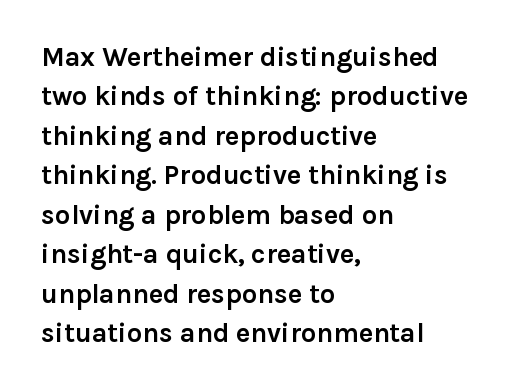
Q: Is the text bold? A: Yes.
Q: Is the text italic (slanted)? A: No, it is upright.
Q: Is the text underlined? A: No.
Q: How is the paragraph aligned? A: Left-aligned.
Q: Is the spacing between letters normal or unusually wide? A: Normal.
Q: Is the spacing between lines tight, normal or loose? A: Normal.
